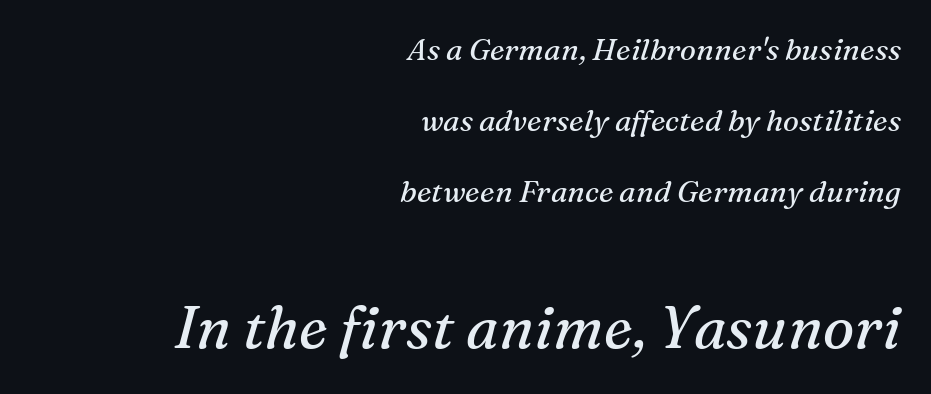
Q: Is the text bold? A: No.
Q: Is the text italic (slanted)? A: Yes, it leans right by about 16 degrees.
Q: Is the typeface a serif or a sans-serif typeface? A: Serif.
Q: Is the text underlined? A: No.
Q: How is the paragraph aligned? A: Right-aligned.
Q: Is the spacing between letters normal or unusually wide? A: Normal.
Q: Is the spacing between lines tight, normal or loose? A: Loose.
Q: Which block of text is set in a larger size, the first (top) or the second (bottom)? A: The second (bottom) one.
Q: Width (condensed, normal, or wide)? A: Normal.
Q: Stroke contrast? A: Medium.
Q: x-height? A: Medium.
Q: Monospaced? A: No.
